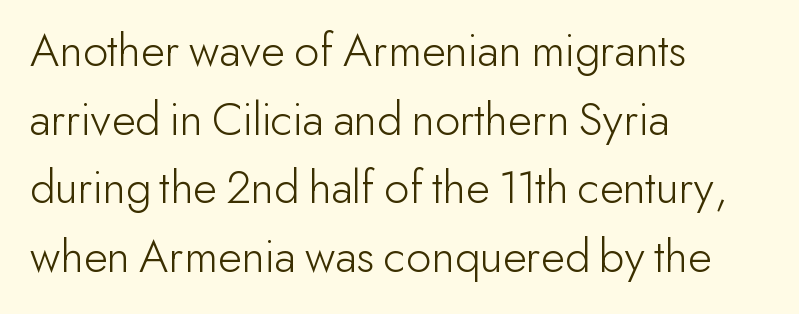
Q: Is the text bold? A: No.
Q: Is the text italic (slanted)? A: No, it is upright.
Q: Is the typeface a serif or a sans-serif typeface? A: Sans-serif.
Q: Is the text underlined? A: No.
Q: How is the paragraph aligned? A: Left-aligned.
Q: Is the spacing between letters normal or unusually wide? A: Normal.
Q: Is the spacing between lines tight, normal or loose? A: Normal.
Q: Width (condensed, normal, or wide)? A: Normal.
Q: Stroke contrast? A: Low.
Q: x-height? A: Small.
Q: Monospaced? A: No.
